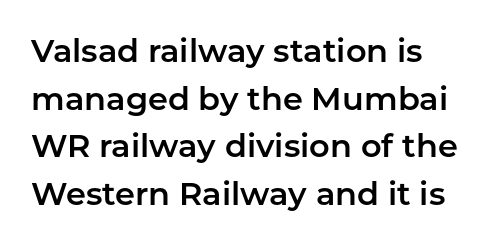
Q: Is the text italic (slanted)? A: No, it is upright.
Q: Is the typeface a serif or a sans-serif typeface? A: Sans-serif.
Q: Is the text underlined? A: No.
Q: Is the spacing between letters normal or unusually wide? A: Normal.
Q: Is the spacing between lines tight, normal or loose? A: Normal.
Q: Width (condensed, normal, or wide)? A: Normal.
Q: Stroke contrast? A: Low.
Q: x-height? A: Medium.
Q: Monospaced? A: No.
